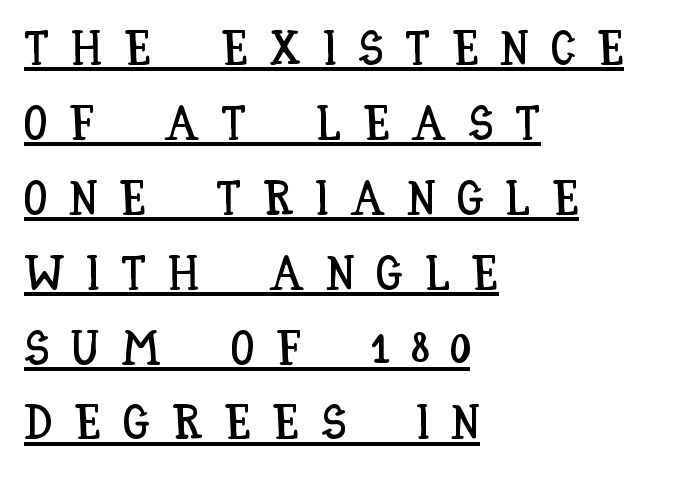
Q: Is the text italic (slanted)? A: No, it is upright.
Q: Is the text underlined? A: Yes.
Q: How is the paragraph aligned? A: Left-aligned.
Q: Is the spacing between letters normal or unusually wide? A: Unusually wide.
Q: Is the spacing between lines tight, normal or loose? A: Normal.
Q: Width (condensed, normal, or wide)? A: Condensed.
Q: Stroke contrast? A: Low.
Q: x-height? A: Large.
Q: Monospaced? A: No.
